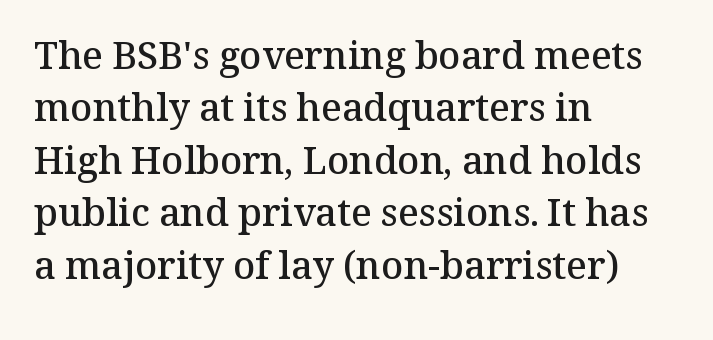
The image shows 38 px semibold serif type, upright; set left-aligned, normal line spacing (1.38x), normal letter spacing, not underlined; medium stroke contrast and a medium x-height.
